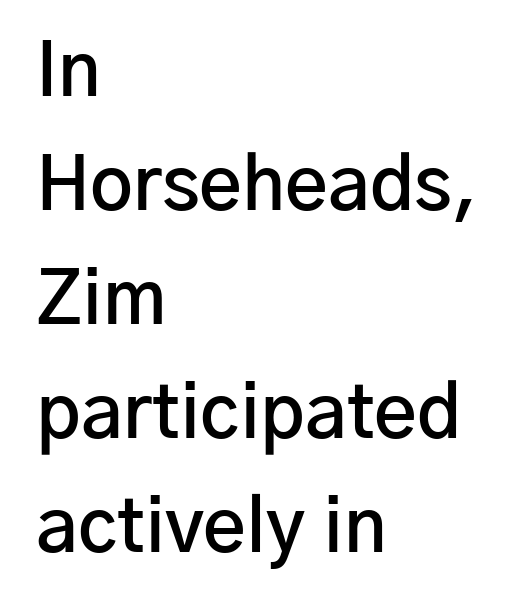
{"serif": "no", "italic": "no", "bold": "semi", "weight": "semibold", "width": "normal", "stroke_contrast": "low", "x_height": "medium", "monospaced": "no", "underline": "no", "align": "left", "line_spacing": "normal", "line_spacing_ratio": 1.54, "letter_spacing": "normal", "letter_spacing_em": 0.0, "glyph_px": 74}
